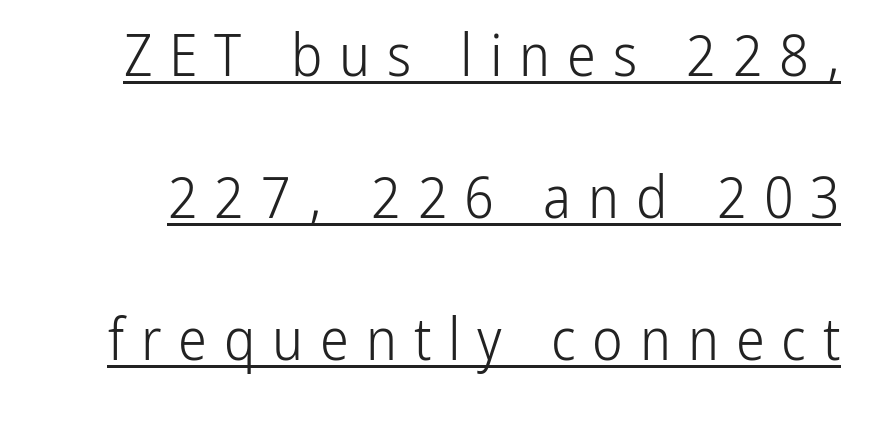
The horizontal fit of the characters is loose and conspicuously gappy. A great deal of white space separates one row of letters from the next. A light-to-regular cut is what we see here. The face used here is proportionally spaced, like ordinary book or web type. When letters stand straight like this, we call the style roman or upright.
